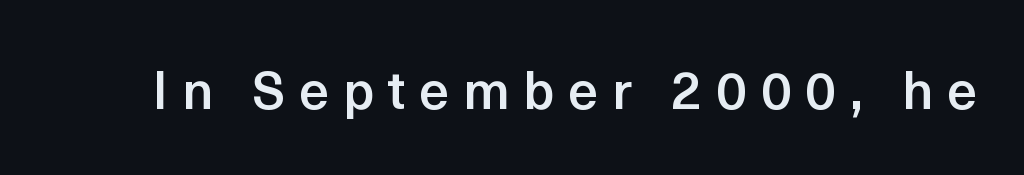
The image shows 53 px semibold sans-serif type, upright; set unusually wide letter spacing (+0.26 em), not underlined; a medium x-height.
